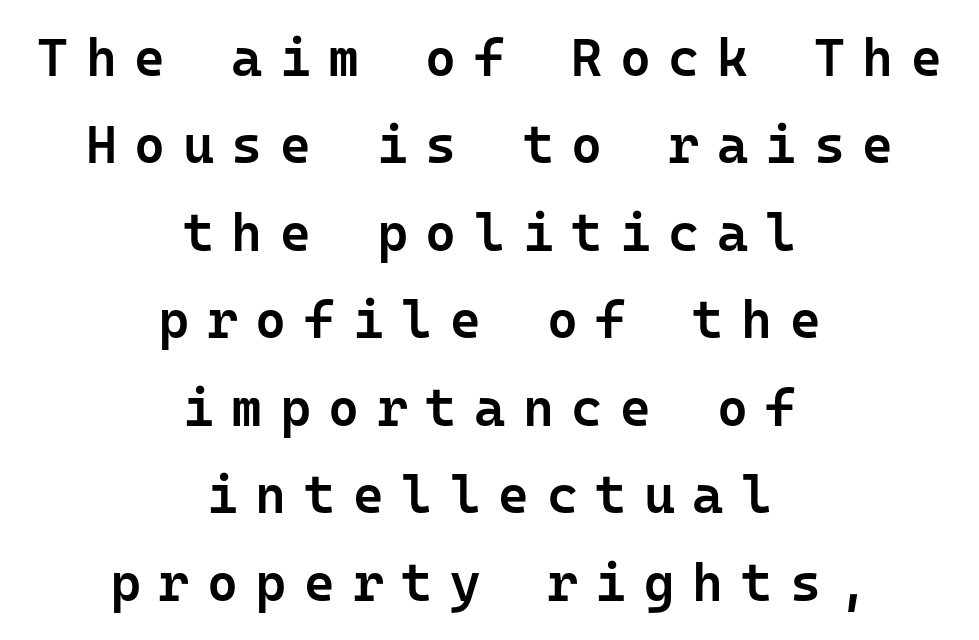
{"serif": "no", "italic": "no", "bold": "semi", "weight": "semibold", "width": "normal", "stroke_contrast": "low", "x_height": "medium", "monospaced": "yes", "underline": "no", "align": "center", "line_spacing": "normal", "line_spacing_ratio": 1.65, "letter_spacing": "wide", "letter_spacing_em": 0.33, "glyph_px": 53}
